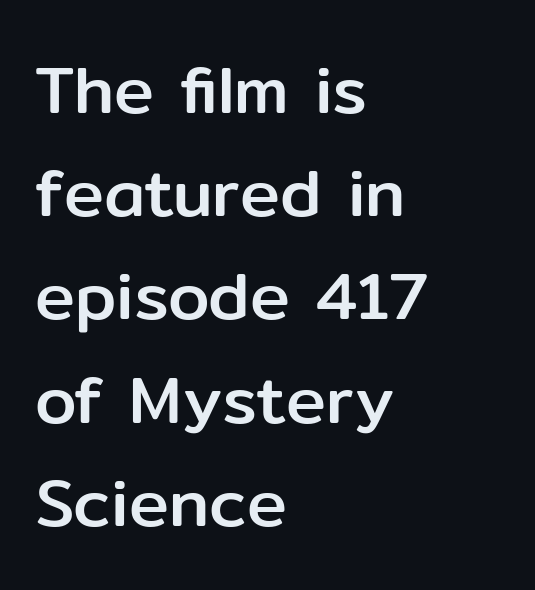
The image shows 67 px sans-serif type, upright; set left-aligned, normal line spacing (1.54x), normal letter spacing, not underlined; low stroke contrast and a medium x-height.
